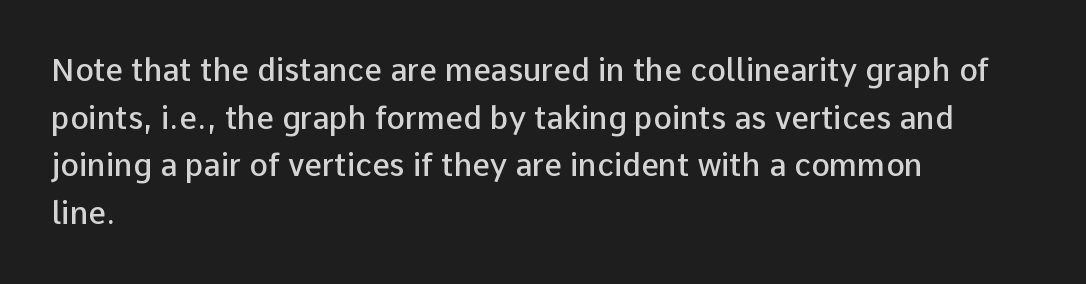
{"serif": "no", "italic": "no", "bold": "semi", "weight": "semibold", "width": "normal", "stroke_contrast": "low", "x_height": "medium", "monospaced": "no", "underline": "no", "align": "left", "line_spacing": "normal", "line_spacing_ratio": 1.54, "letter_spacing": "normal", "letter_spacing_em": 0.0, "glyph_px": 31}
